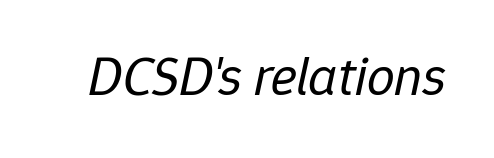
Q: Is the text bold? A: No.
Q: Is the text italic (slanted)? A: Yes, it leans right by about 12 degrees.
Q: Is the text underlined? A: No.
Q: Is the spacing between letters normal or unusually wide? A: Normal.
Q: Width (condensed, normal, or wide)? A: Normal.
Q: Stroke contrast? A: Low.
Q: x-height? A: Medium.
Q: Monospaced? A: No.
